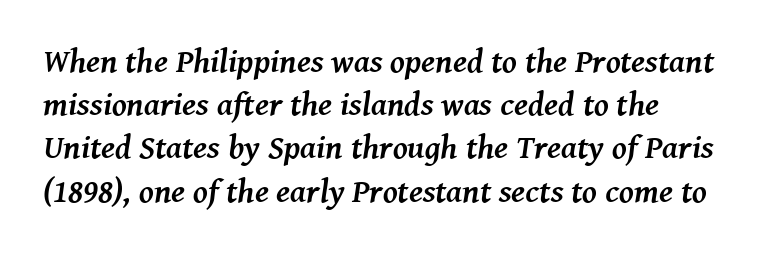
The foot of each line stays bare and open. This sample uses plain, unmodified letter spacing. Students, observe: this is what conventionally led text looks like. Rendered with sloped, italic letterforms. Serifs: yes, visible at the terminals of the letterforms. The face used here is proportionally spaced, like ordinary book or web type.
